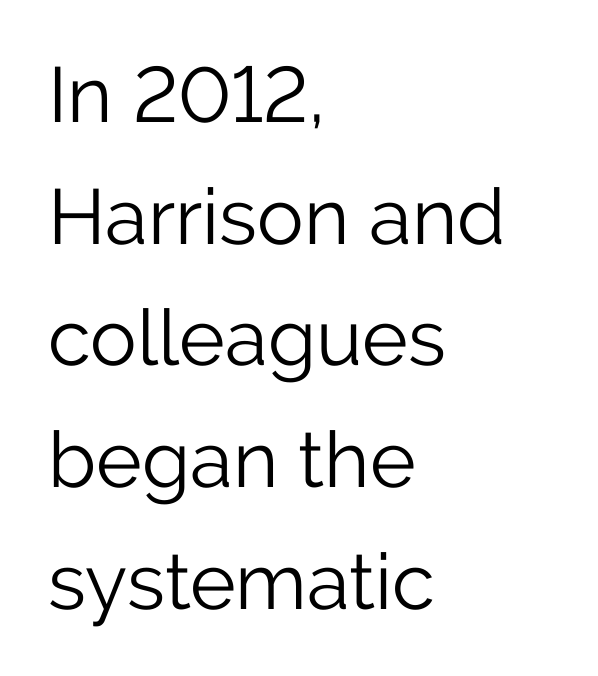
{"serif": "no", "italic": "no", "bold": "no", "weight": "light", "width": "normal", "stroke_contrast": "low", "x_height": "medium", "monospaced": "no", "underline": "no", "align": "left", "line_spacing": "normal", "line_spacing_ratio": 1.56, "letter_spacing": "normal", "letter_spacing_em": 0.0, "glyph_px": 78}
